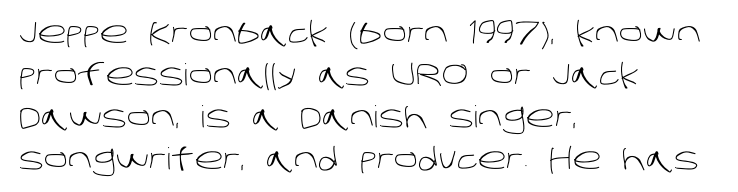
The image shows 30 px light sans-serif type; set left-aligned, normal line spacing (1.4x), normal letter spacing, not underlined; low stroke contrast and a large x-height.
